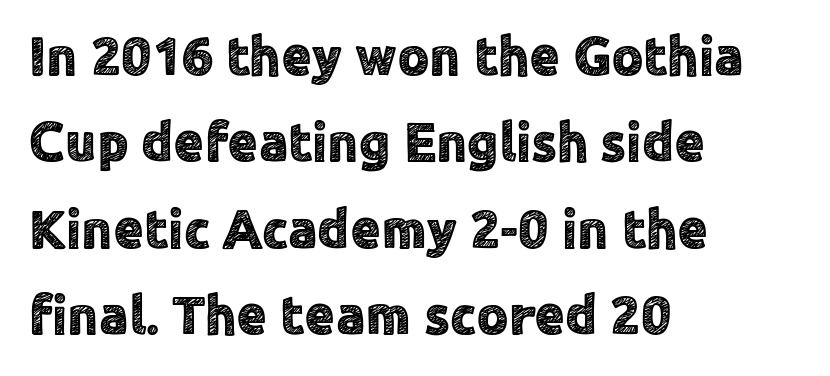
{"serif": "no", "italic": "no", "width": "normal", "x_height": "medium", "monospaced": "no", "underline": "no", "align": "left", "line_spacing": "normal", "line_spacing_ratio": 1.57, "letter_spacing": "normal", "letter_spacing_em": 0.0, "glyph_px": 55}
